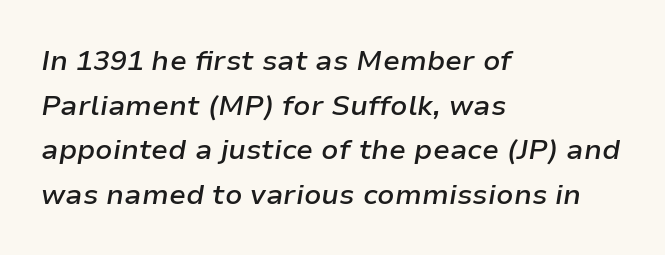
{"italic": "yes", "lean": "right", "slant_degrees": 9, "bold": "semi", "weight": "semibold", "width": "normal", "stroke_contrast": "low", "x_height": "medium", "monospaced": "no", "underline": "no", "align": "left", "line_spacing": "normal", "line_spacing_ratio": 1.59, "letter_spacing": "normal", "letter_spacing_em": 0.0, "glyph_px": 28}
